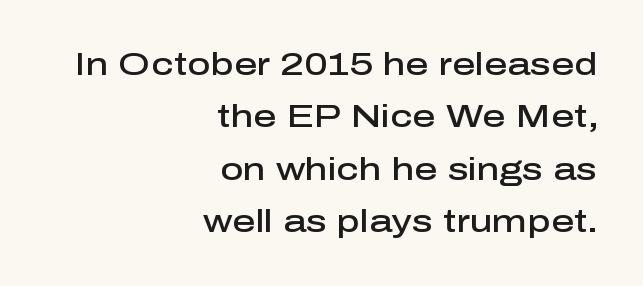
A typesetter would call this leading conventional body-copy spacing. Heft: intermediate — a semibold. Character widths vary here, with narrow letters taking less room than wide ones. Anything drawn beneath the words? Only blank space. Ordinary non-slanted type is in use.
